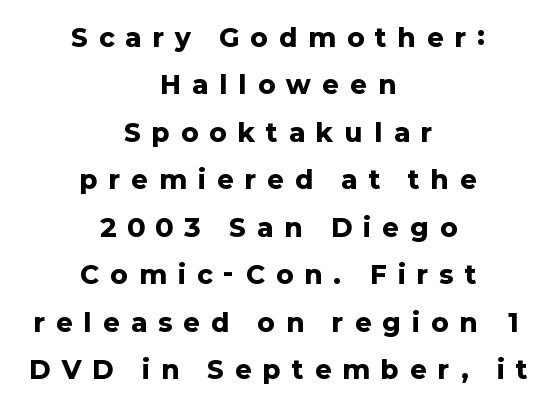
The image shows 25 px bold type, upright; set centered, loose line spacing (1.9x), unusually wide letter spacing (+0.46 em), not underlined.
